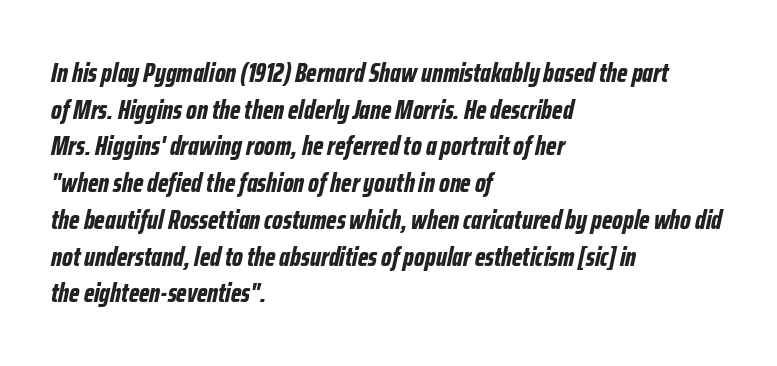
The image shows 27 px bold type, italic (leaning right); set left-aligned, normal line spacing (1.36x), normal letter spacing, not underlined.
